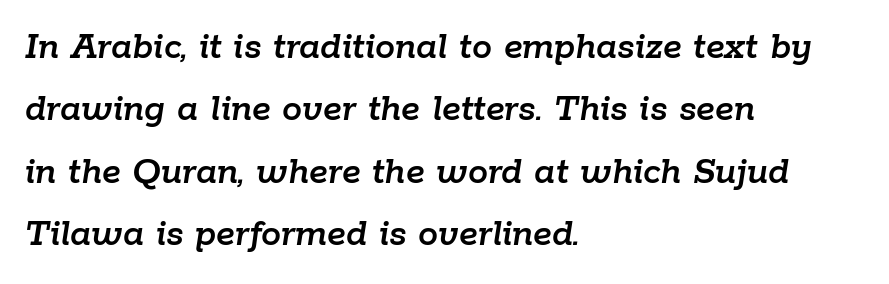
{"italic": "yes", "lean": "right", "slant_degrees": 9, "width": "normal", "stroke_contrast": "low", "x_height": "medium", "monospaced": "no", "underline": "no", "align": "left", "line_spacing": "normal", "line_spacing_ratio": 1.56, "letter_spacing": "normal", "letter_spacing_em": 0.0, "glyph_px": 40}
